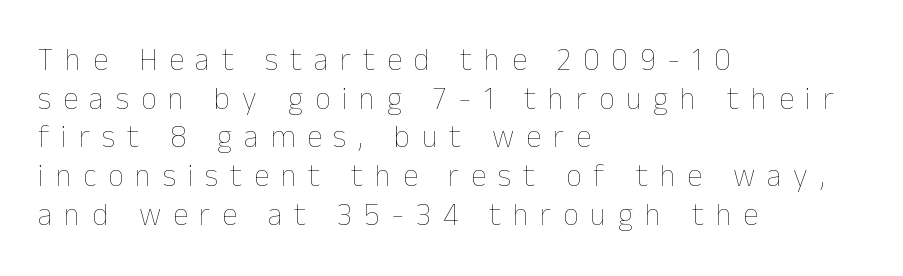
{"italic": "no", "bold": "no", "weight": "thin", "width": "normal", "stroke_contrast": "low", "x_height": "medium", "monospaced": "no", "underline": "no", "align": "left", "line_spacing": "normal", "line_spacing_ratio": 1.25, "letter_spacing": "wide", "letter_spacing_em": 0.38, "glyph_px": 31}
